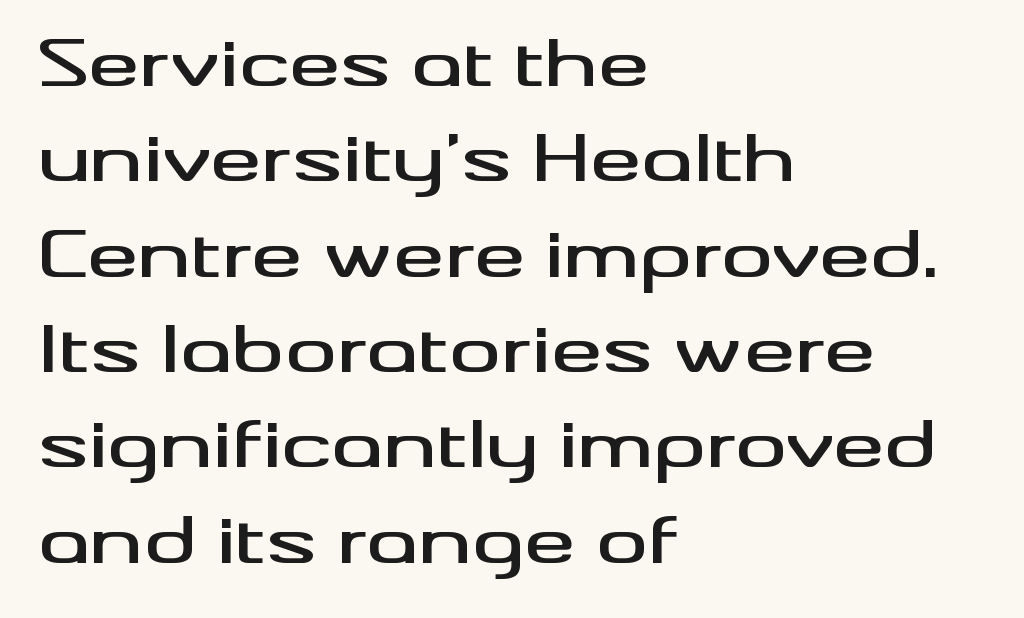
The image shows 64 px wide sans-serif type, upright; set left-aligned, normal line spacing (1.49x), normal letter spacing, not underlined; medium stroke contrast and a small x-height.
